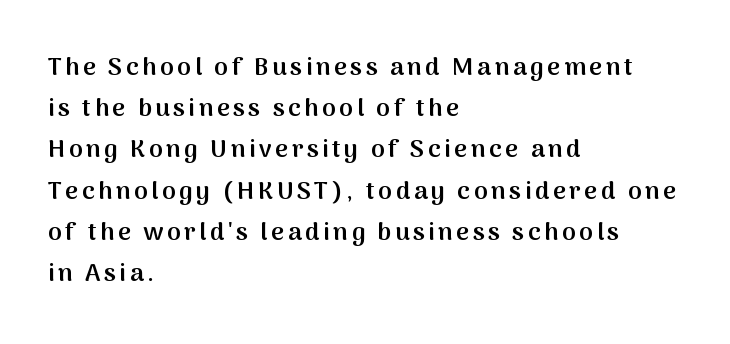
The image shows 25 px text type, upright; set left-aligned, normal line spacing (1.65x), not underlined.
